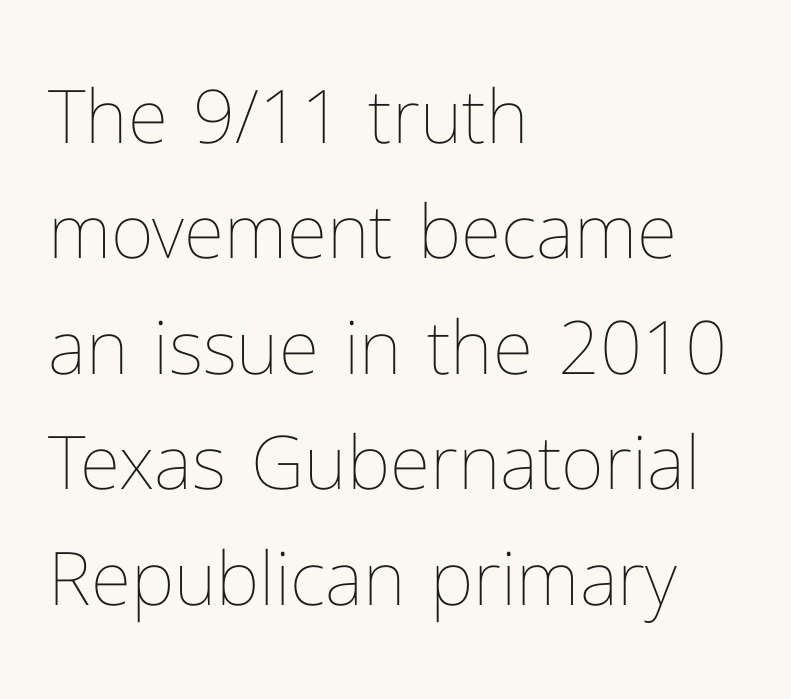
Q: Is the text bold? A: No.
Q: Is the text italic (slanted)? A: No, it is upright.
Q: Is the text underlined? A: No.
Q: How is the paragraph aligned? A: Left-aligned.
Q: Is the spacing between letters normal or unusually wide? A: Normal.
Q: Is the spacing between lines tight, normal or loose? A: Normal.
Q: Width (condensed, normal, or wide)? A: Normal.
Q: Stroke contrast? A: Low.
Q: x-height? A: Medium.
Q: Monospaced? A: No.
